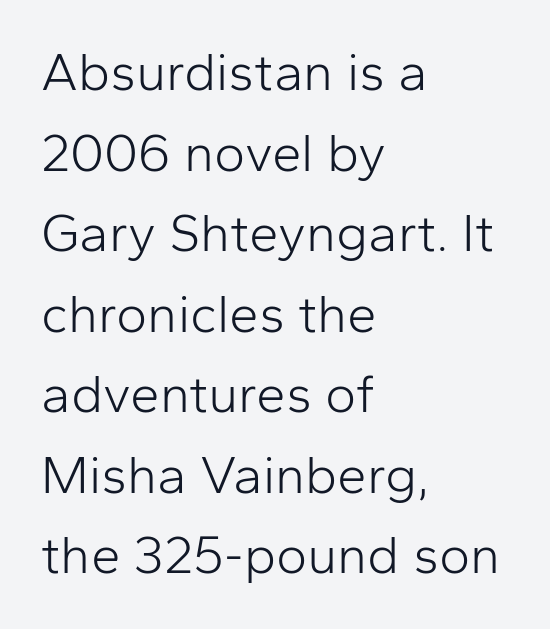
{"serif": "no", "italic": "no", "bold": "no", "weight": "light", "width": "normal", "stroke_contrast": "low", "x_height": "medium", "monospaced": "no", "underline": "no", "align": "left", "line_spacing": "normal", "line_spacing_ratio": 1.52, "letter_spacing": "normal", "letter_spacing_em": 0.0, "glyph_px": 53}
